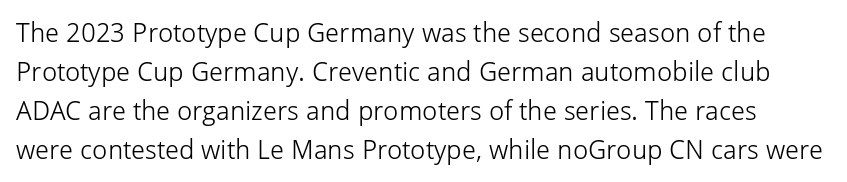
The image shows 27 px text type, upright; set normal line spacing (1.44x), normal letter spacing, not underlined.
